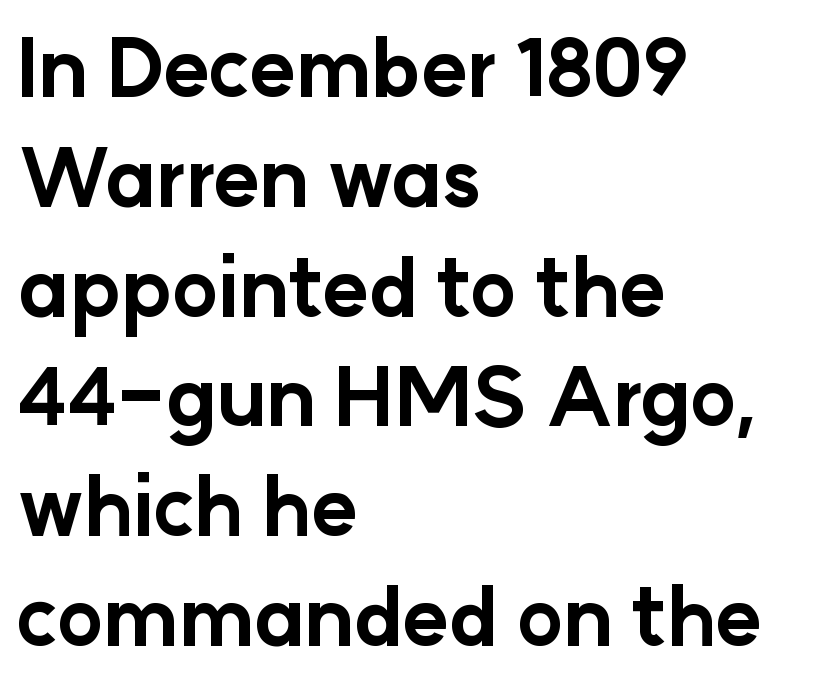
The image shows 79 px bold sans-serif type, upright; set left-aligned, normal line spacing (1.39x), normal letter spacing, not underlined; low stroke contrast and a medium x-height.
